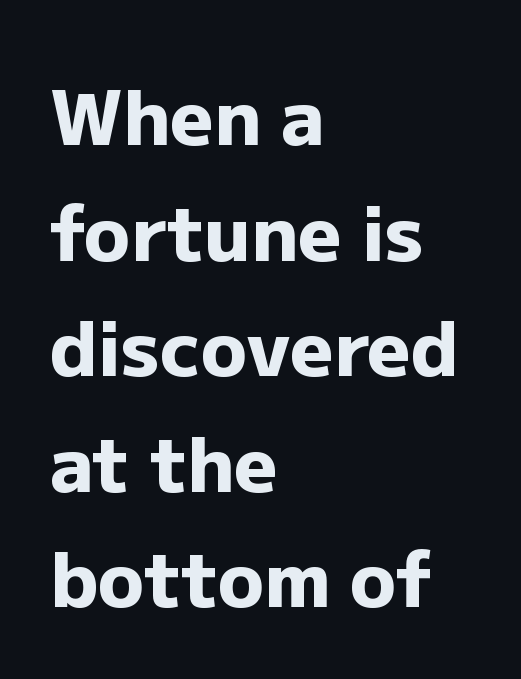
One-word summary of the alignment: left. This is roman type, the default non-slanted kind. Bare-footed words on every line. Horizontal bands of white between lines are of average thickness.
